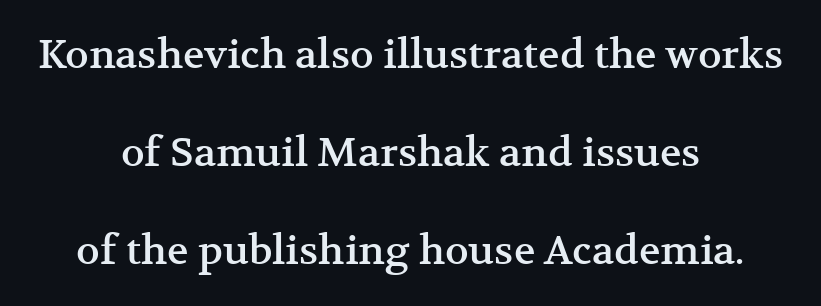
Notice the wide empty band between every row — that's loose leading. Spacing verdict: proportional, widths tailored to each character. Tall strokes in this sample are plumb rather than angled. This sample uses plain, unmodified letter spacing. The setting favours the middle, as headings and verse often do.
